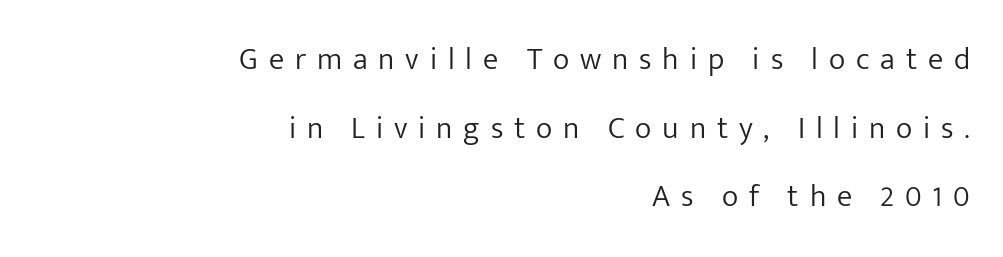
Q: Is the text bold? A: No.
Q: Is the text italic (slanted)? A: No, it is upright.
Q: Is the typeface a serif or a sans-serif typeface? A: Sans-serif.
Q: Is the text underlined? A: No.
Q: How is the paragraph aligned? A: Right-aligned.
Q: Is the spacing between letters normal or unusually wide? A: Unusually wide.
Q: Is the spacing between lines tight, normal or loose? A: Loose.
Q: Width (condensed, normal, or wide)? A: Normal.
Q: Stroke contrast? A: Low.
Q: x-height? A: Medium.
Q: Monospaced? A: No.
